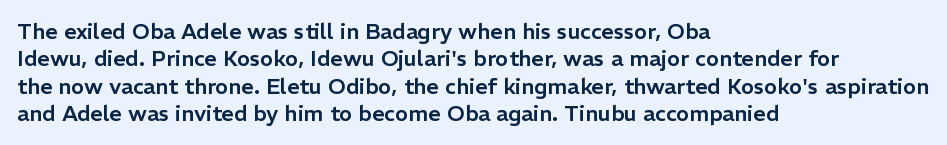
Letter spacing: default. Words float on clear page, feet unadorned. Every stem runs plumb, perpendicular to the baseline. Is there much room between lines? A standard amount, neither cramped nor airy. Reading down the block, your eye returns to a fixed left position each line.
